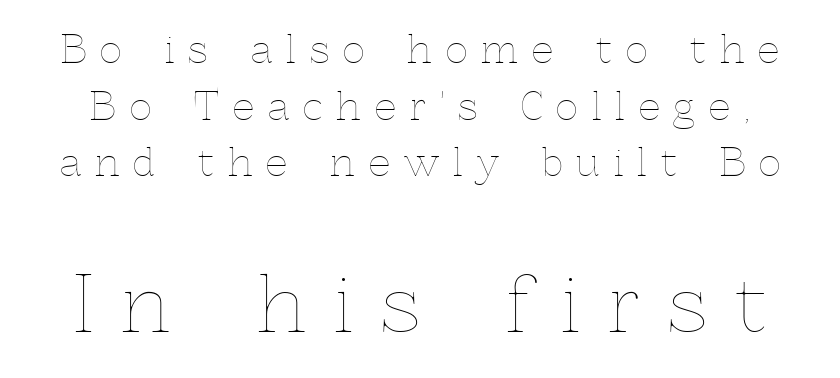
{"italic": "no", "bold": "no", "weight": "thin", "width": "normal", "x_height": "medium", "monospaced": "no", "underline": "no", "line_spacing": "normal", "line_spacing_ratio": 1.49, "letter_spacing": "wide", "letter_spacing_em": 0.37, "larger_block": "second", "size_ratio": 2.0, "glyph_px": 76}
